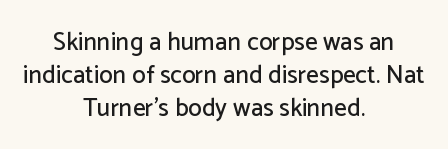
{"italic": "no", "underline": "no", "align": "center", "line_spacing": "normal", "line_spacing_ratio": 1.33, "letter_spacing": "normal", "letter_spacing_em": 0.0, "glyph_px": 25}
